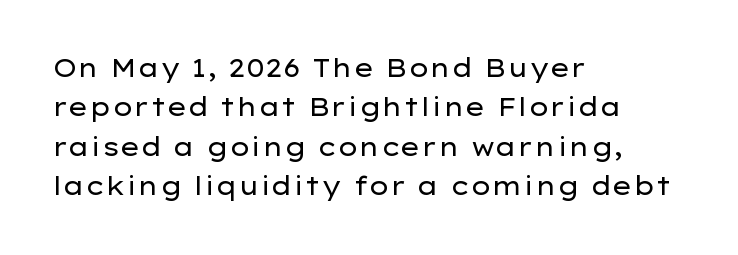
The image shows 25 px text type, upright; set left-aligned, normal line spacing (1.58x), normal letter spacing, not underlined.
